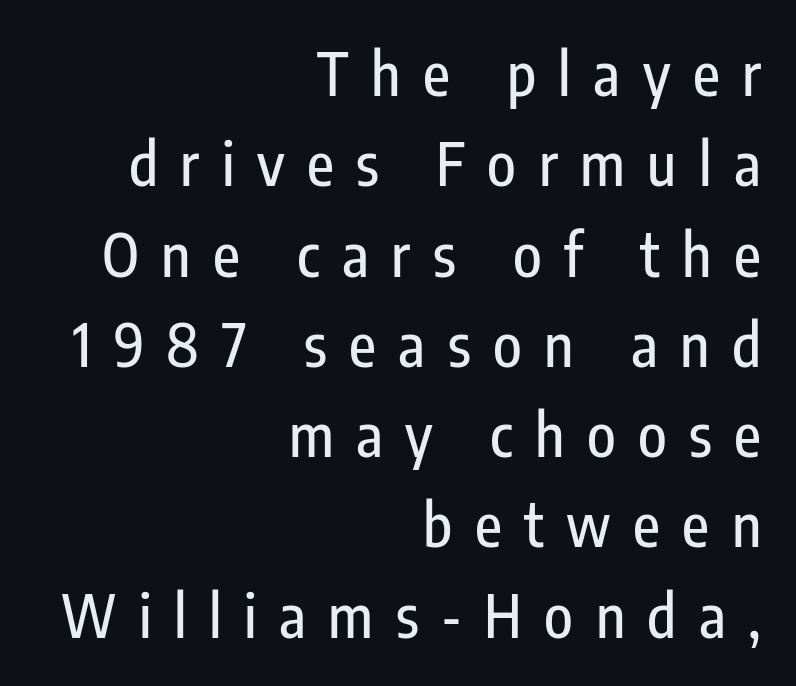
Interline gaps are of average width in this sample. The characters display no serif detailing; their extremities are plain. In CSS terms this would be text-align: right. A clean baseline with only descenders dipping below it.
